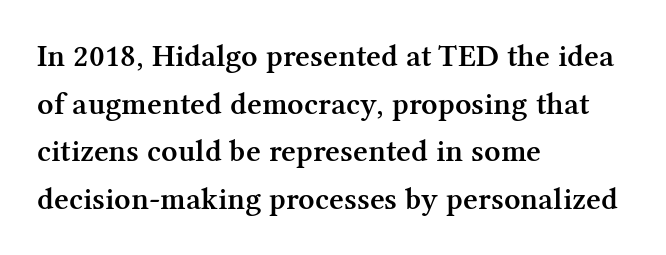
{"serif": "yes", "italic": "no", "bold": "semi", "weight": "semibold", "width": "normal", "stroke_contrast": "medium", "x_height": "medium", "monospaced": "no", "underline": "no", "align": "left", "line_spacing": "normal", "line_spacing_ratio": 1.49, "letter_spacing": "normal", "letter_spacing_em": 0.0, "glyph_px": 32}
